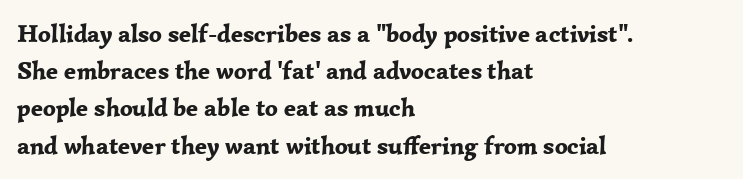
The image shows 25 px bold type, upright; set left-aligned, normal line spacing (1.49x), normal letter spacing, not underlined.
